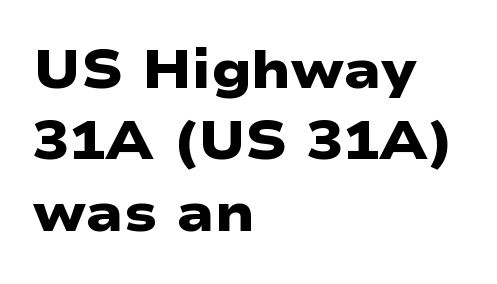
The image shows 54 px heavy, wide sans-serif type; set left-aligned, normal line spacing (1.32x), normal letter spacing, not underlined; low stroke contrast and a medium x-height.
